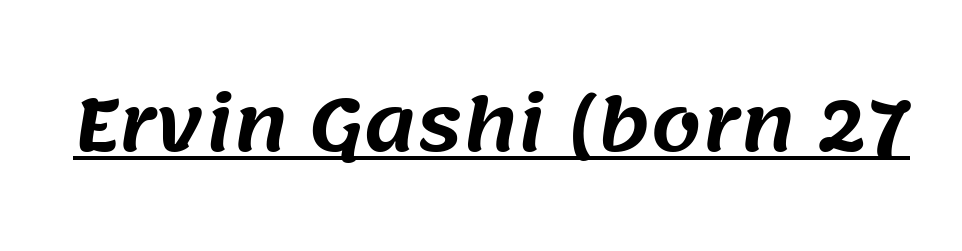
{"serif": "no", "width": "normal", "stroke_contrast": "medium", "x_height": "large", "monospaced": "no", "underline": "yes", "letter_spacing": "normal", "letter_spacing_em": 0.0, "glyph_px": 72}
